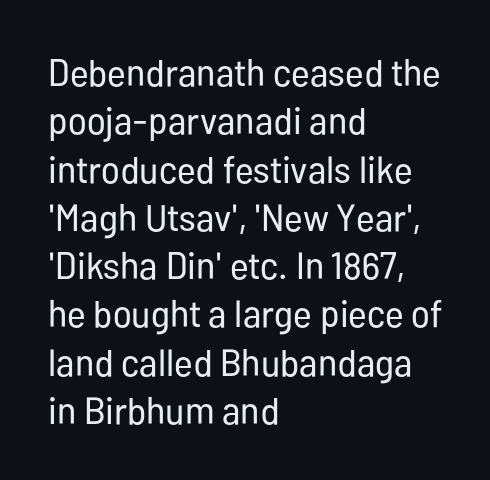
Q: Is the text bold? A: No.
Q: Is the text italic (slanted)? A: No, it is upright.
Q: Is the typeface a serif or a sans-serif typeface? A: Sans-serif.
Q: Is the text underlined? A: No.
Q: How is the paragraph aligned? A: Left-aligned.
Q: Is the spacing between letters normal or unusually wide? A: Normal.
Q: Is the spacing between lines tight, normal or loose? A: Normal.
Q: Width (condensed, normal, or wide)? A: Condensed.
Q: Stroke contrast? A: Low.
Q: x-height? A: Medium.
Q: Monospaced? A: No.
